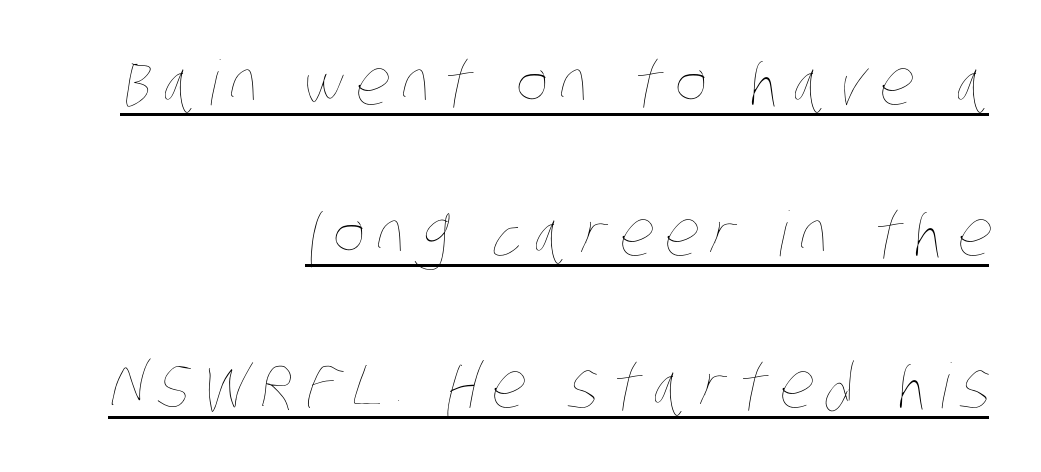
The image shows 62 px thin, condensed type; set right-aligned, loose line spacing (2.44x), underlined; low stroke contrast and a large x-height.
